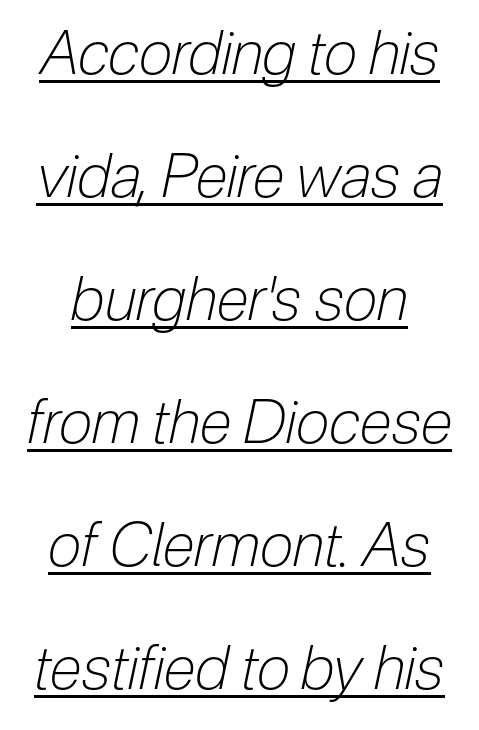
One glance says open: line gaps are wider than usual. The rendering uses natural spacing where letterforms have individual widths. A rule runs beneath these lines of type. Yep, that's italic — everything's leaning. The strokes are not fattened; the text isn't bold.
